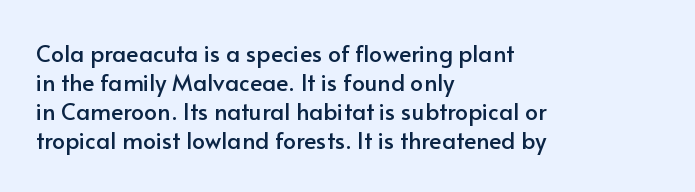
The image shows 23 px text type, upright; set left-aligned, normal line spacing (1.26x), normal letter spacing, not underlined.
